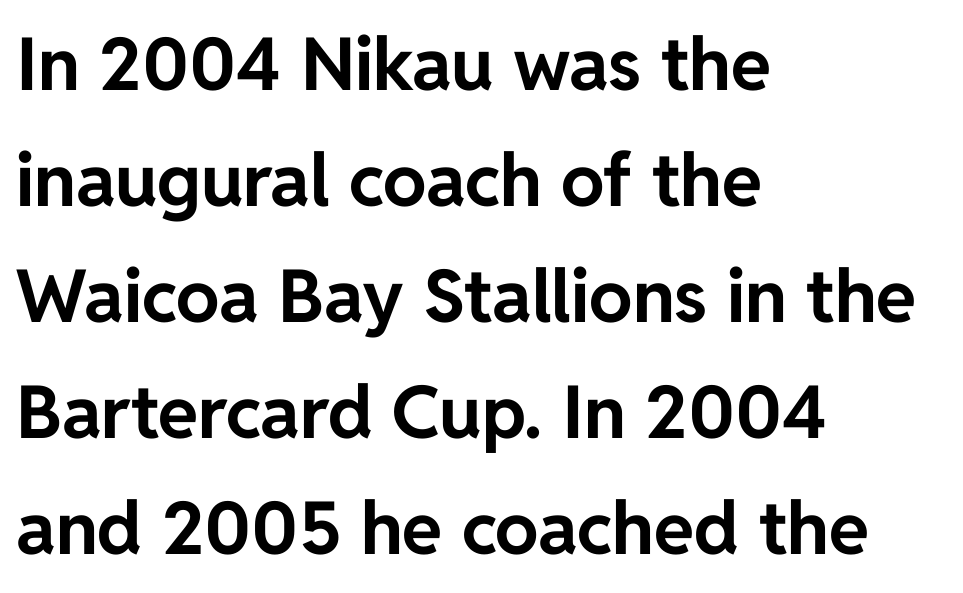
Q: Is the text bold? A: Yes.
Q: Is the text italic (slanted)? A: No, it is upright.
Q: Is the typeface a serif or a sans-serif typeface? A: Sans-serif.
Q: Is the text underlined? A: No.
Q: How is the paragraph aligned? A: Left-aligned.
Q: Is the spacing between letters normal or unusually wide? A: Normal.
Q: Is the spacing between lines tight, normal or loose? A: Normal.
Q: Width (condensed, normal, or wide)? A: Normal.
Q: Stroke contrast? A: Low.
Q: x-height? A: Medium.
Q: Monospaced? A: No.
